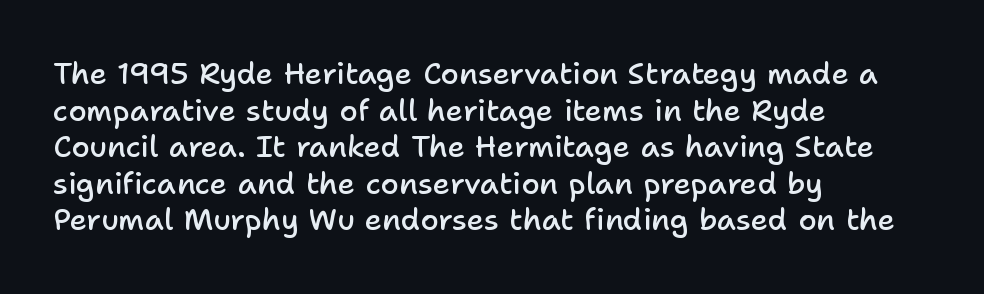
Q: Is the text bold? A: Semi-bold.
Q: Is the text italic (slanted)? A: No, it is upright.
Q: Is the typeface a serif or a sans-serif typeface? A: Sans-serif.
Q: Is the text underlined? A: No.
Q: How is the paragraph aligned? A: Left-aligned.
Q: Is the spacing between letters normal or unusually wide? A: Normal.
Q: Width (condensed, normal, or wide)? A: Normal.
Q: Stroke contrast? A: Low.
Q: x-height? A: Medium.
Q: Monospaced? A: No.
